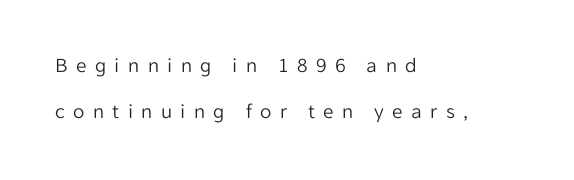
Q: Is the text bold? A: No.
Q: Is the text italic (slanted)? A: No, it is upright.
Q: Is the text underlined? A: No.
Q: How is the paragraph aligned? A: Left-aligned.
Q: Is the spacing between letters normal or unusually wide? A: Unusually wide.
Q: Is the spacing between lines tight, normal or loose? A: Loose.
